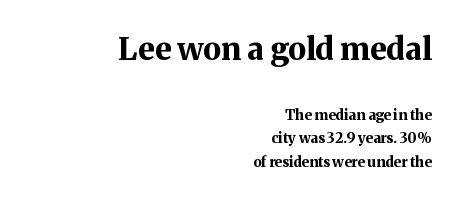
{"serif": "yes", "italic": "no", "bold": "yes", "weight": "bold", "width": "normal", "stroke_contrast": "medium", "x_height": "medium", "monospaced": "no", "underline": "no", "align": "right", "line_spacing": "normal", "line_spacing_ratio": 1.68, "letter_spacing": "normal", "letter_spacing_em": 0.0, "larger_block": "first", "size_ratio": 2.21, "glyph_px": 31}
